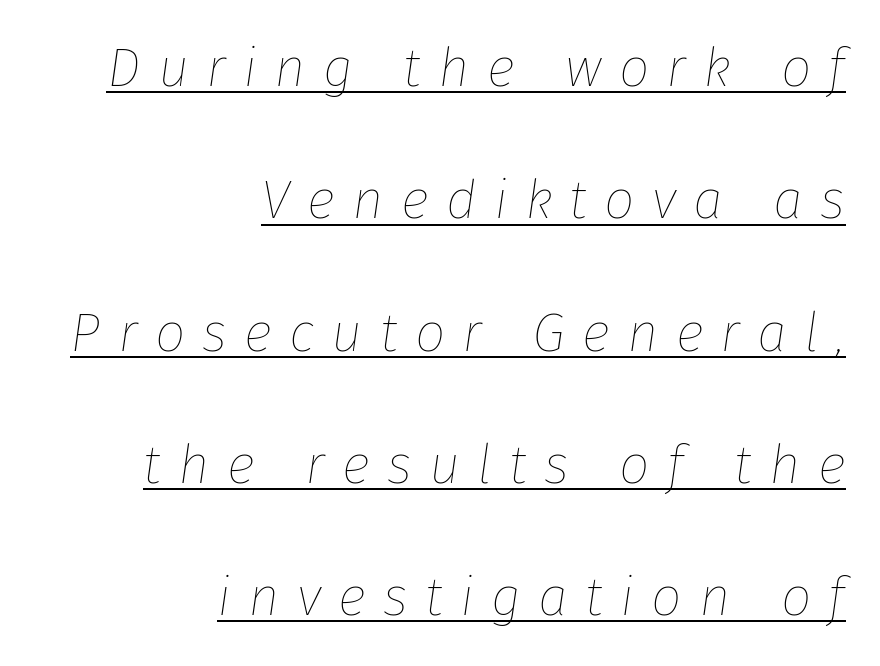
Q: Is the text bold? A: No.
Q: Is the text italic (slanted)? A: Yes, it leans right by about 8 degrees.
Q: Is the text underlined? A: Yes.
Q: How is the paragraph aligned? A: Right-aligned.
Q: Is the spacing between letters normal or unusually wide? A: Unusually wide.
Q: Is the spacing between lines tight, normal or loose? A: Loose.
Q: Width (condensed, normal, or wide)? A: Normal.
Q: Stroke contrast? A: Low.
Q: x-height? A: Medium.
Q: Monospaced? A: No.
